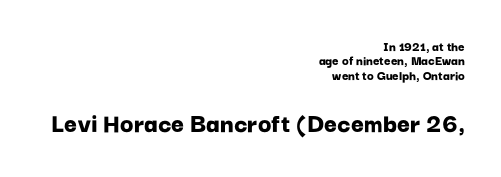
The image shows 28 px bold sans-serif type, upright; set right-aligned, tight line spacing (1.03x), normal letter spacing, not underlined; the second (bottom) block is 2.0x larger; low stroke contrast and a medium x-height.
